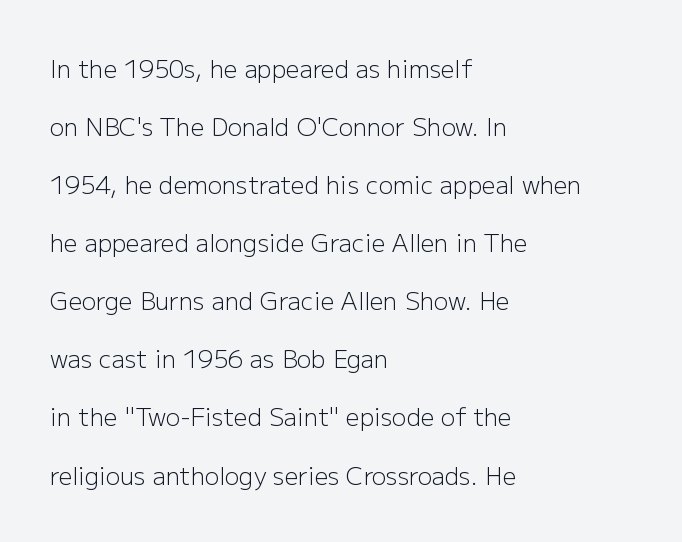
{"italic": "no", "bold": "no", "underline": "no", "align": "left", "line_spacing": "loose", "line_spacing_ratio": 2.42, "letter_spacing": "normal", "letter_spacing_em": 0.0, "glyph_px": 24}
